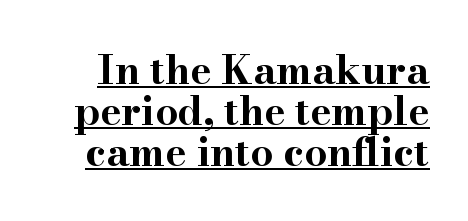
The image shows 40 px bold, wide serif type, upright; set tight line spacing (1.02x), normal letter spacing, underlined; high stroke contrast and a small x-height.
